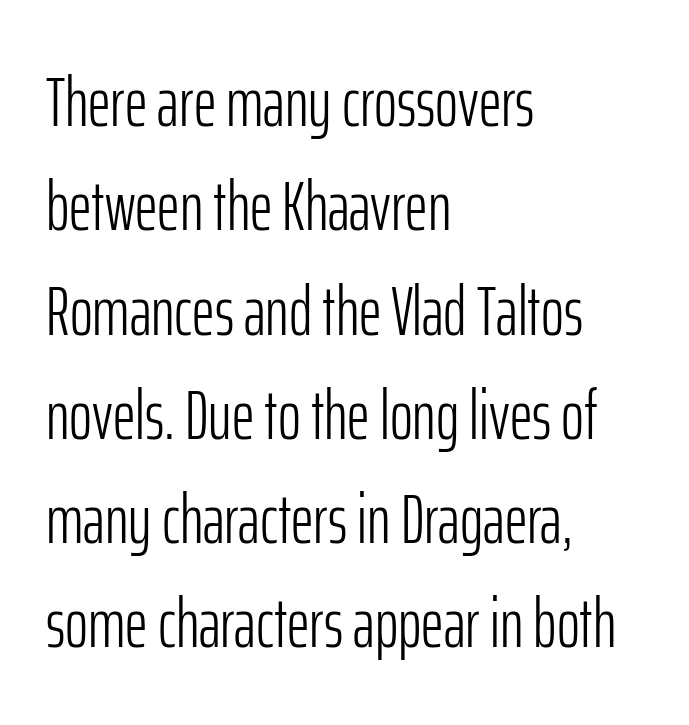
{"serif": "no", "italic": "no", "bold": "no", "weight": "light", "width": "condensed", "stroke_contrast": "low", "x_height": "medium", "monospaced": "no", "underline": "no", "align": "left", "line_spacing": "normal", "line_spacing_ratio": 1.49, "letter_spacing": "normal", "letter_spacing_em": 0.0, "glyph_px": 70}
